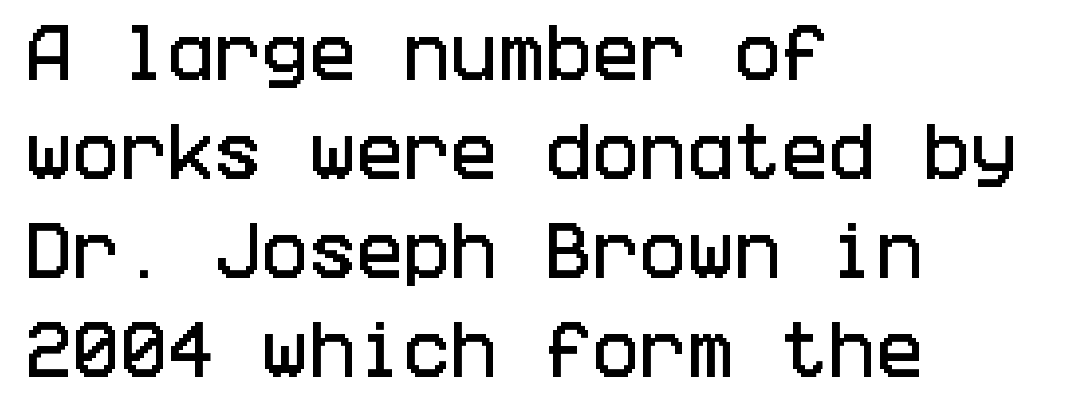
The image shows 63 px condensed sans-serif type, upright; set left-aligned, normal line spacing (1.57x), normal letter spacing, not underlined; low stroke contrast and a large x-height.
